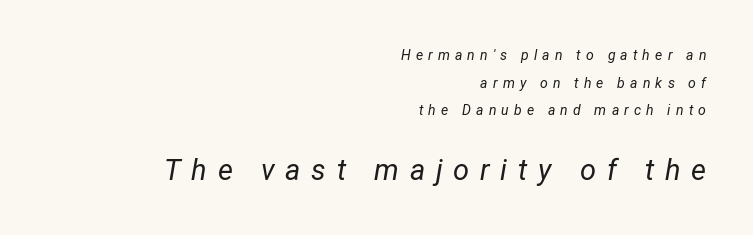
{"italic": "yes", "lean": "right", "slant_degrees": 12, "bold": "no", "weight": "regular", "width": "condensed", "stroke_contrast": "low", "x_height": "medium", "monospaced": "no", "underline": "no", "align": "right", "line_spacing": "loose", "line_spacing_ratio": 1.97, "letter_spacing": "wide", "letter_spacing_em": 0.37, "larger_block": "second", "size_ratio": 2.07, "glyph_px": 29}
